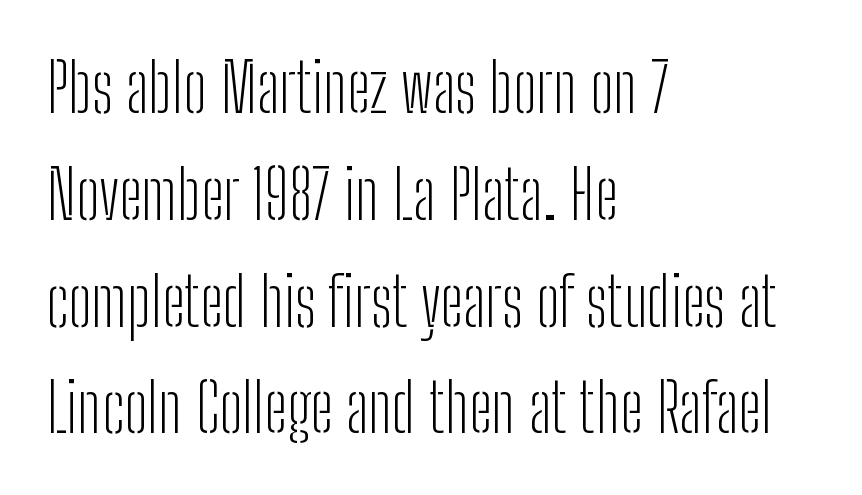
The image shows 68 px light, condensed sans-serif type, upright; set left-aligned, normal line spacing (1.57x), normal letter spacing, not underlined; low stroke contrast and a medium x-height.
